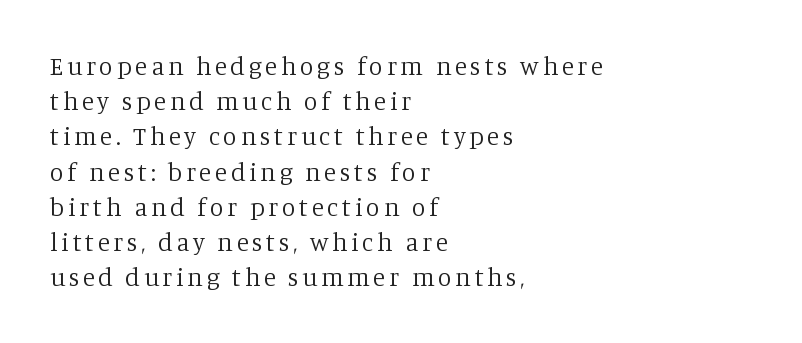
The image shows 25 px text type, upright; set left-aligned, normal line spacing (1.41x), not underlined.
